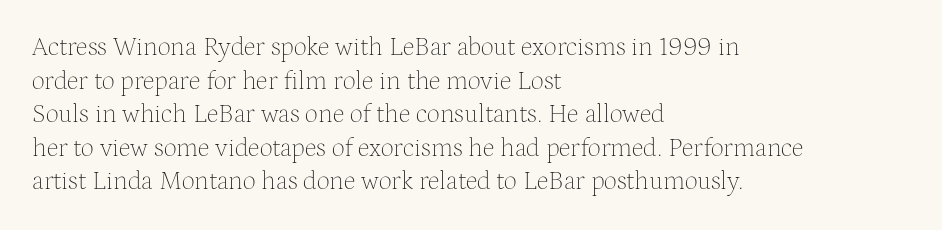
Interline gaps are of average width in this sample. In terms of posture, this sample is upright. Teacher's note: observe the even left margin — that is flush-left alignment. The cut favours lightness, reaching ordinary text weight at its darkest.
